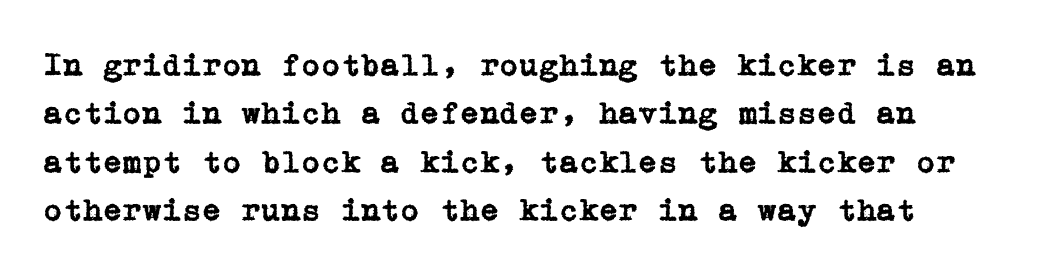
The image shows 32 px serif type, upright; set normal line spacing (1.51x), normal letter spacing, not underlined; low stroke contrast and a medium x-height.
